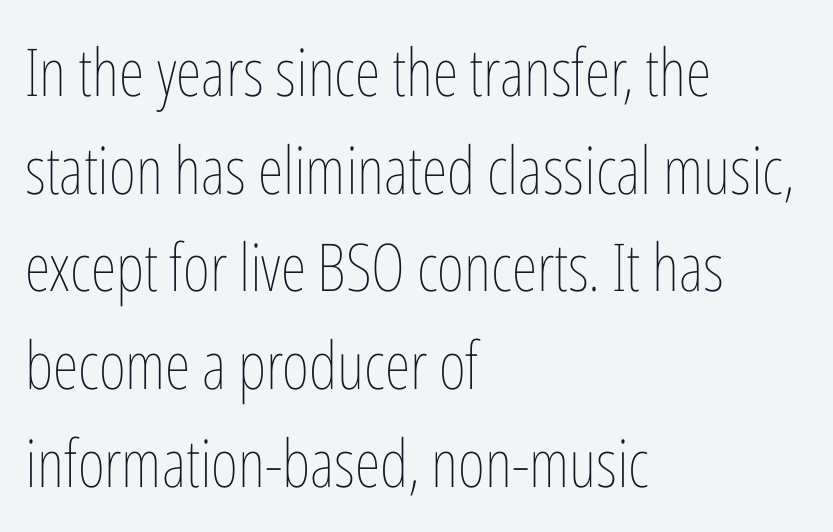
The image shows 66 px thin, condensed type, upright; set left-aligned, normal line spacing (1.48x), normal letter spacing, not underlined; low stroke contrast and a medium x-height.
